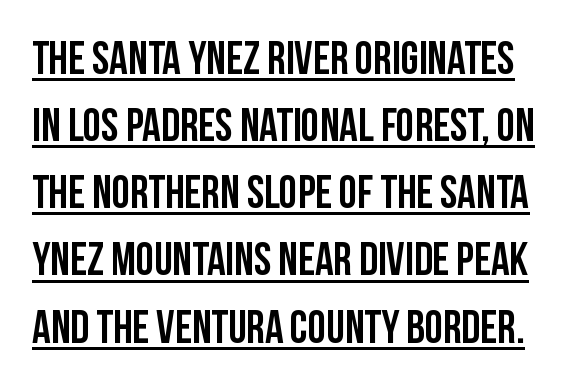
The image shows 46 px condensed sans-serif type, upright; set normal line spacing (1.46x), normal letter spacing, underlined; low stroke contrast and a large x-height.
